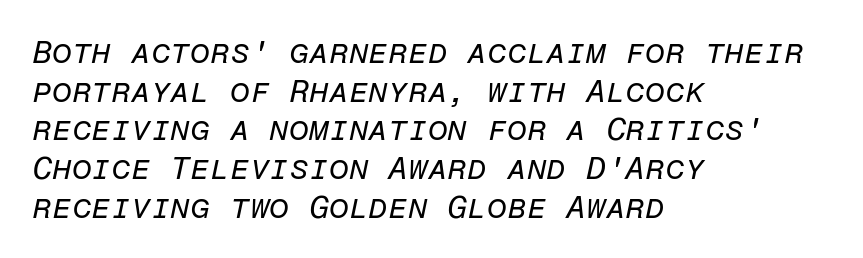
Q: Is the text bold? A: No.
Q: Is the text italic (slanted)? A: Yes, it leans right by about 12 degrees.
Q: Is the text underlined? A: No.
Q: How is the paragraph aligned? A: Left-aligned.
Q: Is the spacing between letters normal or unusually wide? A: Normal.
Q: Width (condensed, normal, or wide)? A: Normal.
Q: Stroke contrast? A: Low.
Q: x-height? A: Medium.
Q: Monospaced? A: Yes.
